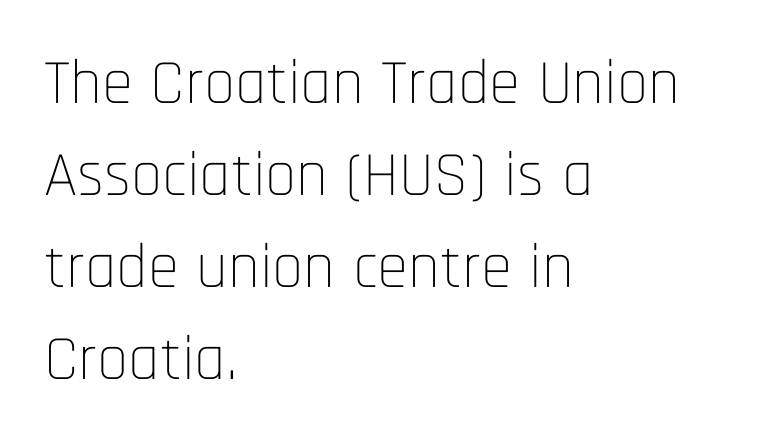
{"serif": "no", "italic": "no", "bold": "no", "weight": "thin", "width": "condensed", "stroke_contrast": "low", "x_height": "large", "monospaced": "no", "underline": "no", "align": "left", "line_spacing": "normal", "line_spacing_ratio": 1.46, "letter_spacing": "normal", "letter_spacing_em": 0.0, "glyph_px": 63}
